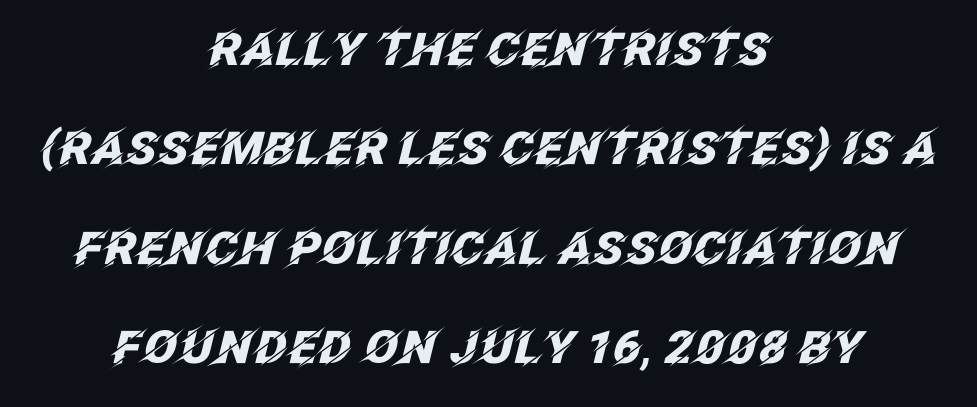
What stands out about the letter spacing? Nothing — it is the standard amount. Reading down the column, the eye jumps a long way to each next line. A typesetter would mark this as italic. The zone under the glyphs is completely vacant.
